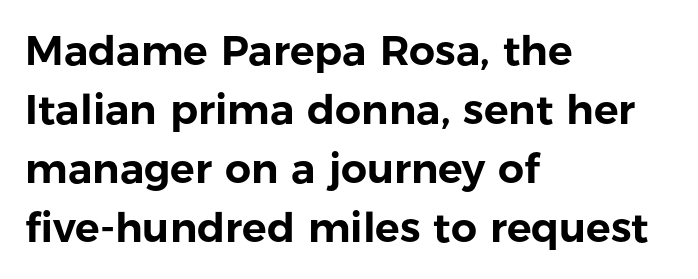
The image shows 41 px sans-serif type, upright; set left-aligned, normal line spacing (1.44x), normal letter spacing, not underlined; low stroke contrast and a medium x-height.
